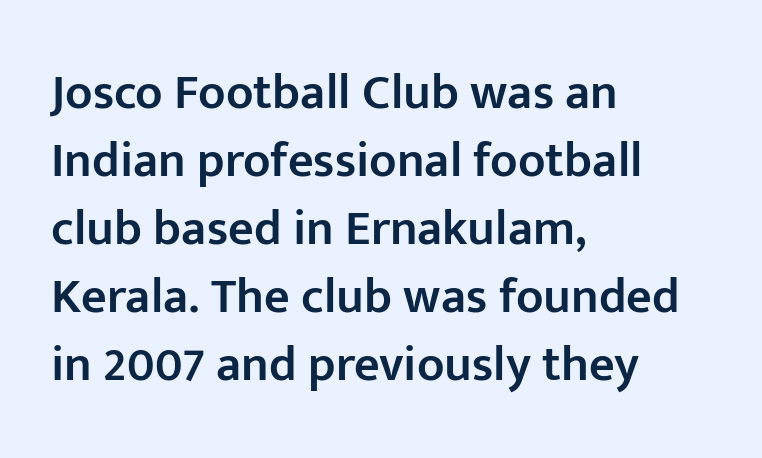
Q: Is the text bold? A: Semi-bold.
Q: Is the text italic (slanted)? A: No, it is upright.
Q: Is the typeface a serif or a sans-serif typeface? A: Sans-serif.
Q: Is the text underlined? A: No.
Q: How is the paragraph aligned? A: Left-aligned.
Q: Is the spacing between letters normal or unusually wide? A: Normal.
Q: Is the spacing between lines tight, normal or loose? A: Normal.
Q: Width (condensed, normal, or wide)? A: Normal.
Q: Stroke contrast? A: Low.
Q: x-height? A: Medium.
Q: Monospaced? A: No.
